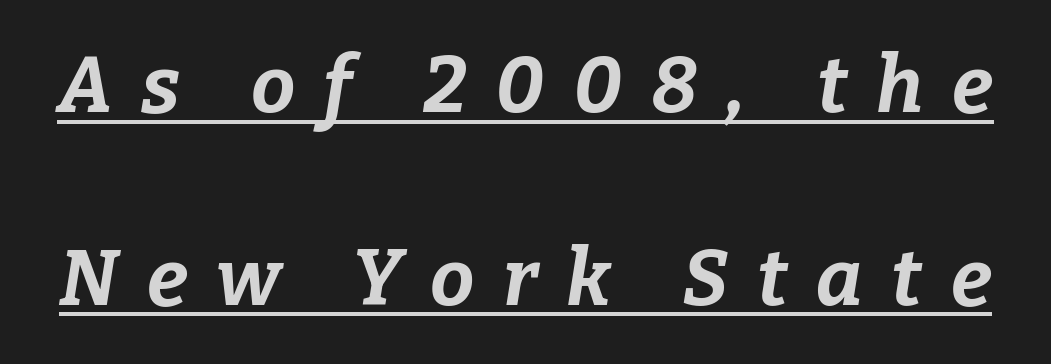
{"italic": "yes", "lean": "right", "slant_degrees": 9, "bold": "yes", "weight": "bold", "width": "normal", "stroke_contrast": "low", "x_height": "medium", "monospaced": "no", "underline": "yes", "line_spacing": "loose", "line_spacing_ratio": 2.44, "letter_spacing": "wide", "letter_spacing_em": 0.36, "glyph_px": 79}
